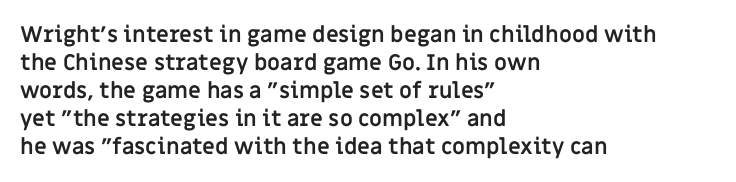
The axis of the letterforms is exactly vertical. Leftover space on each line is placed entirely after the last word. Each row of text sits above clean, open space. Students, note that the glyphs here touch the page at normal intervals.
